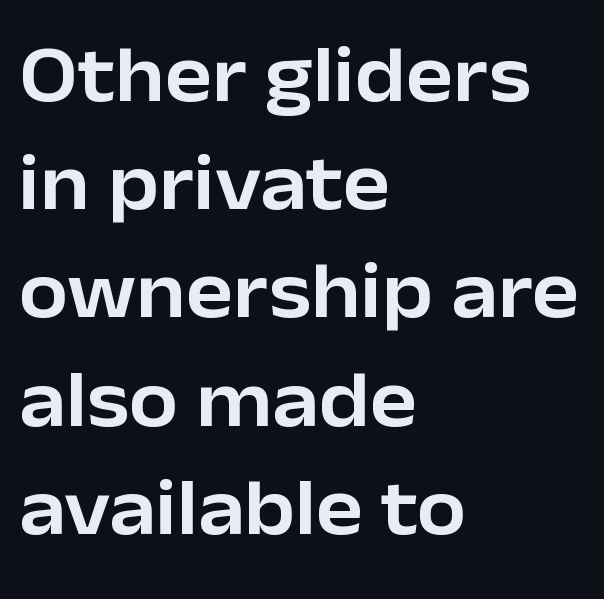
Q: Is the text italic (slanted)? A: No, it is upright.
Q: Is the typeface a serif or a sans-serif typeface? A: Sans-serif.
Q: Is the text underlined? A: No.
Q: How is the paragraph aligned? A: Left-aligned.
Q: Is the spacing between letters normal or unusually wide? A: Normal.
Q: Is the spacing between lines tight, normal or loose? A: Normal.
Q: Width (condensed, normal, or wide)? A: Normal.
Q: Stroke contrast? A: Low.
Q: x-height? A: Medium.
Q: Monospaced? A: No.
